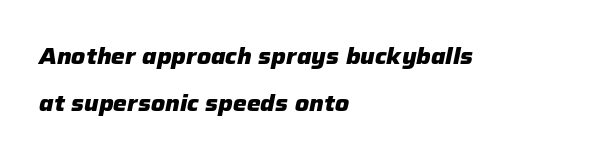
Q: Is the text bold? A: Yes.
Q: Is the text italic (slanted)? A: Yes, it leans right by about 12 degrees.
Q: Is the text underlined? A: No.
Q: How is the paragraph aligned? A: Left-aligned.
Q: Is the spacing between letters normal or unusually wide? A: Normal.
Q: Is the spacing between lines tight, normal or loose? A: Loose.
